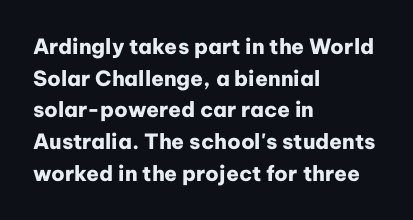
The image shows 21 px bold type, upright; set left-aligned, normal line spacing (1.51x), normal letter spacing, not underlined.
